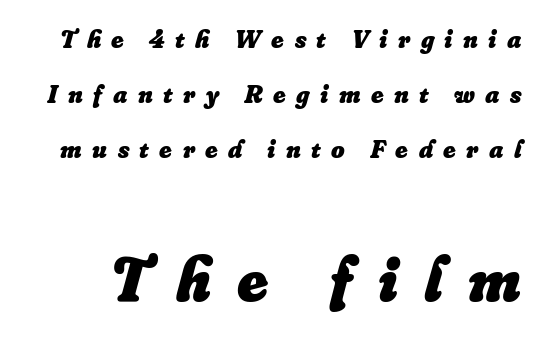
Q: Is the text bold? A: Yes.
Q: Is the text italic (slanted)? A: Yes, it leans right by about 16 degrees.
Q: Is the text underlined? A: No.
Q: Is the spacing between letters normal or unusually wide? A: Unusually wide.
Q: Is the spacing between lines tight, normal or loose? A: Loose.
Q: Which block of text is set in a larger size, the first (top) or the second (bottom)? A: The second (bottom) one.
Q: Width (condensed, normal, or wide)? A: Normal.
Q: Stroke contrast? A: Low.
Q: x-height? A: Small.
Q: Monospaced? A: No.
